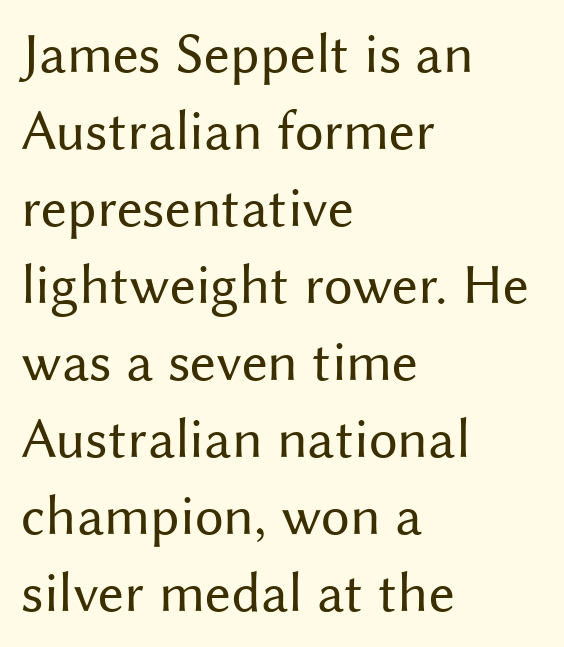
Q: Is the text bold? A: No.
Q: Is the text italic (slanted)? A: No, it is upright.
Q: Is the typeface a serif or a sans-serif typeface? A: Sans-serif.
Q: Is the text underlined? A: No.
Q: How is the paragraph aligned? A: Left-aligned.
Q: Is the spacing between letters normal or unusually wide? A: Normal.
Q: Is the spacing between lines tight, normal or loose? A: Normal.
Q: Width (condensed, normal, or wide)? A: Normal.
Q: Stroke contrast? A: Medium.
Q: x-height? A: Medium.
Q: Monospaced? A: No.
